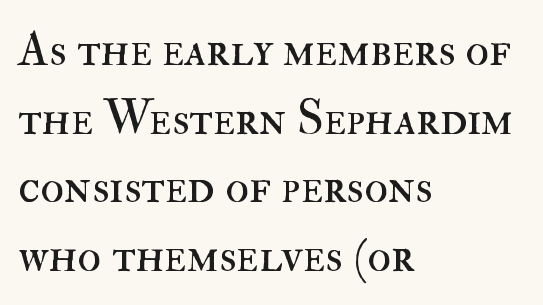
Q: Is the text bold? A: No.
Q: Is the text italic (slanted)? A: No, it is upright.
Q: Is the text underlined? A: No.
Q: How is the paragraph aligned? A: Left-aligned.
Q: Is the spacing between letters normal or unusually wide? A: Normal.
Q: Is the spacing between lines tight, normal or loose? A: Normal.
Q: Width (condensed, normal, or wide)? A: Normal.
Q: Stroke contrast? A: High.
Q: x-height? A: Small.
Q: Monospaced? A: No.
